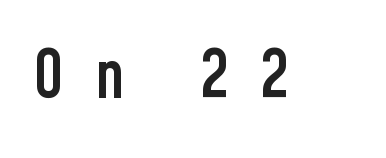
A bare baseline throughout the passage. Look at the stroke-to-counter ratio: somewhat heavy, a semibold. These lines have a slow, spaced-out rhythm from letter to letter. A sans-serif font was chosen for this passage. Varying glyph widths throughout — classic text-font behaviour. Italic: no, the glyphs are upright roman.
